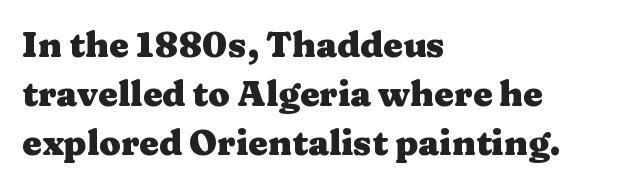
Q: Is the text bold? A: Yes.
Q: Is the text italic (slanted)? A: No, it is upright.
Q: Is the typeface a serif or a sans-serif typeface? A: Serif.
Q: Is the text underlined? A: No.
Q: How is the paragraph aligned? A: Left-aligned.
Q: Is the spacing between letters normal or unusually wide? A: Normal.
Q: Is the spacing between lines tight, normal or loose? A: Normal.
Q: Width (condensed, normal, or wide)? A: Wide.
Q: Stroke contrast? A: Medium.
Q: x-height? A: Medium.
Q: Monospaced? A: No.
